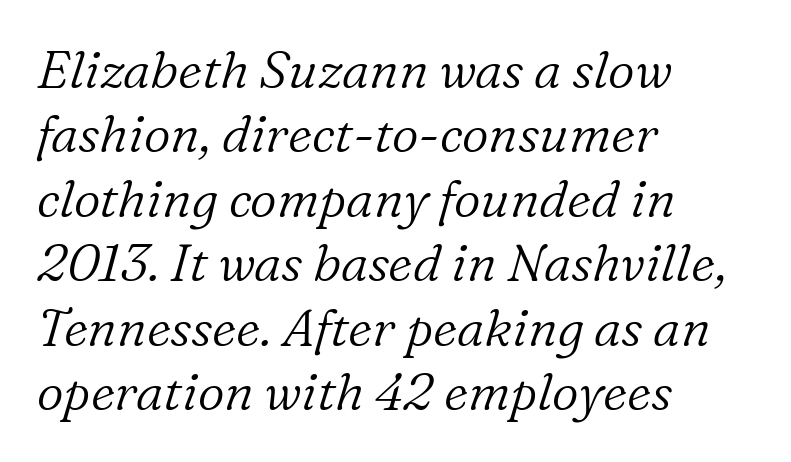
Q: Is the text bold? A: No.
Q: Is the text italic (slanted)? A: Yes, it leans right by about 16 degrees.
Q: Is the typeface a serif or a sans-serif typeface? A: Serif.
Q: Is the text underlined? A: No.
Q: How is the paragraph aligned? A: Left-aligned.
Q: Is the spacing between letters normal or unusually wide? A: Normal.
Q: Width (condensed, normal, or wide)? A: Normal.
Q: Stroke contrast? A: Low.
Q: x-height? A: Medium.
Q: Monospaced? A: No.
